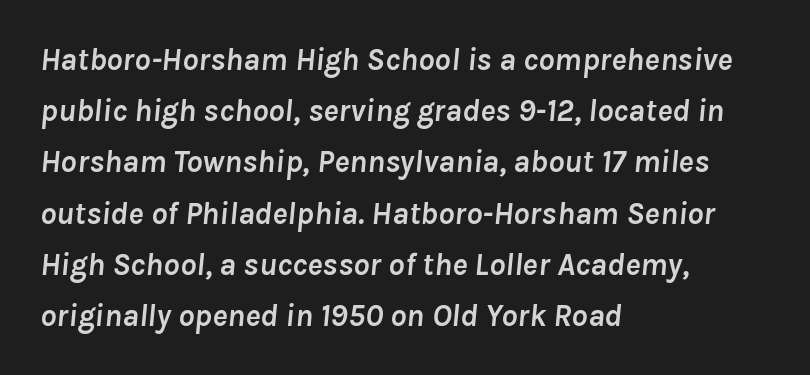
Does extra space separate the letters? No, they use regular spacing. The specimen omits any rule beneath the text block's lines. One-word summary of the alignment: left. Summary of weight: heavy, a full bold. Compared with ordinary roman type, these characters are visibly tilted.
